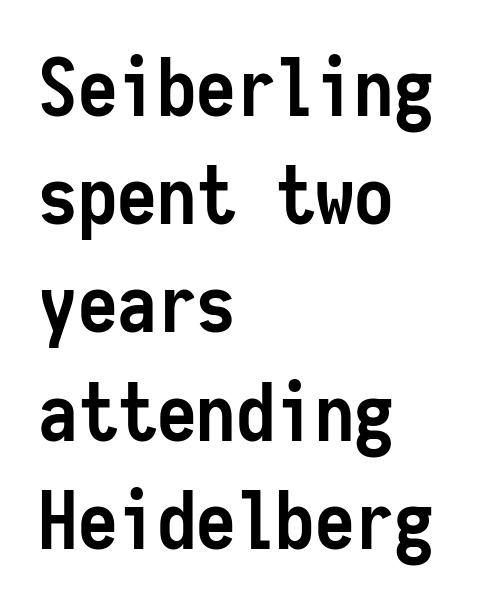
Lines of text with bare space underneath. The axis of the letterforms is exactly vertical. Normally led — the rows are evenly, conventionally spaced. Left-aligned paragraph, ragged on the right. Plenty of ink on the page — the face is bold. Short note: letters normally spaced.
